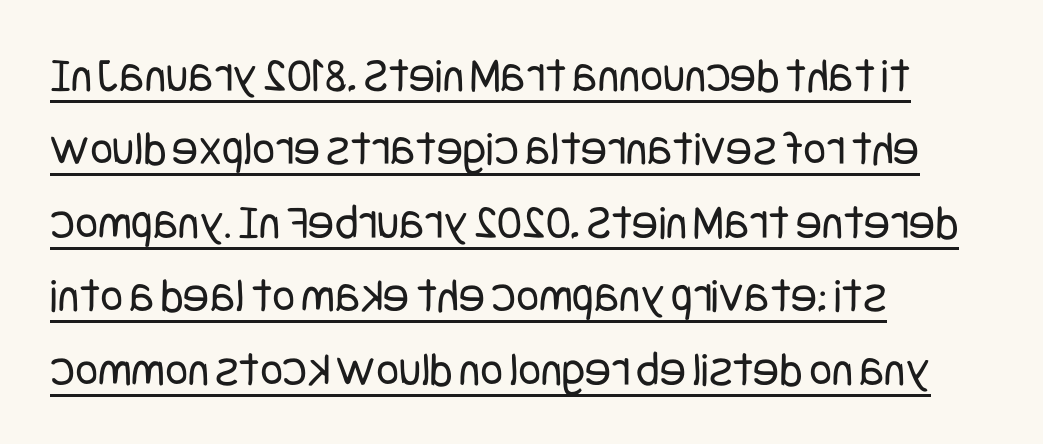
Is there an underline? Yes — a line sits under the letters. These lines stack with their left ends in a neat column. The specimen reads as upright at a glance. In terms of letterspacing, this is plain default setting.
